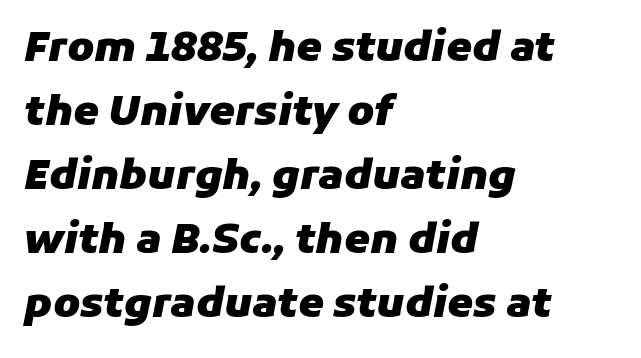
The image shows 41 px heavy type, italic (leaning right); set left-aligned, normal line spacing (1.56x), normal letter spacing, not underlined; low stroke contrast and a medium x-height.
